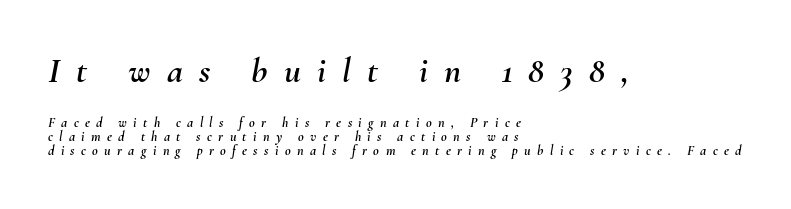
The image shows 36 px text type, italic (leaning right); set left-aligned, tight line spacing (1.02x), unusually wide letter spacing (+0.45 em), not underlined; the first (top) block is 2.57x larger; medium stroke contrast and a small x-height.
